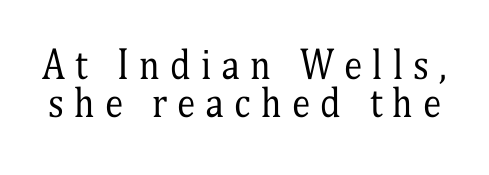
The image shows 37 px regular-weight, condensed serif type, upright; set tight line spacing (1.03x), unusually wide letter spacing (+0.28 em), not underlined; medium stroke contrast and a medium x-height.
